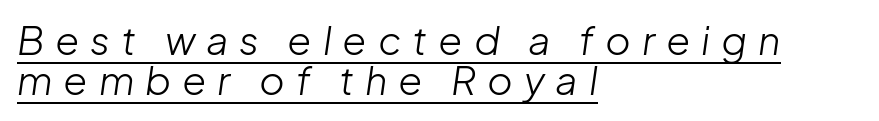
{"italic": "yes", "lean": "right", "slant_degrees": 8, "bold": "no", "weight": "light", "width": "normal", "stroke_contrast": "low", "x_height": "medium", "monospaced": "no", "underline": "yes", "align": "left", "line_spacing": "tight", "line_spacing_ratio": 1.02, "letter_spacing": "wide", "letter_spacing_em": 0.28, "glyph_px": 39}
